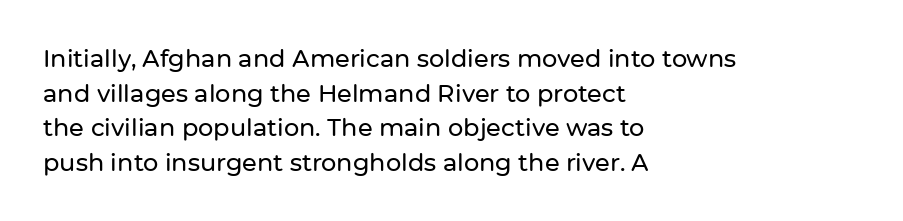
Q: Is the text italic (slanted)? A: No, it is upright.
Q: Is the text underlined? A: No.
Q: How is the paragraph aligned? A: Left-aligned.
Q: Is the spacing between letters normal or unusually wide? A: Normal.
Q: Is the spacing between lines tight, normal or loose? A: Normal.
